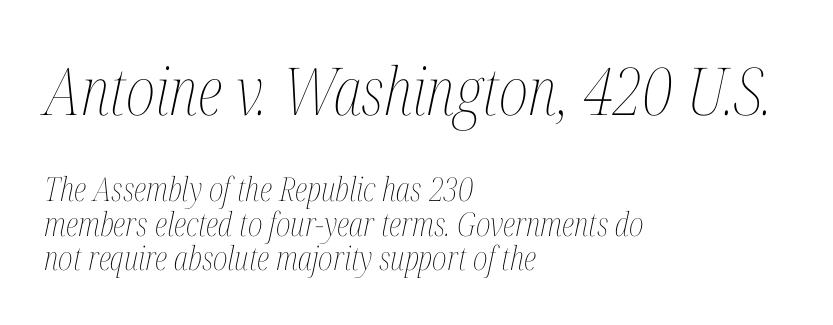
The image shows 66 px thin, condensed type, italic (leaning right); set left-aligned, tight line spacing (1.04x), normal letter spacing, not underlined; the first (top) block is 2.0x larger; medium stroke contrast and a medium x-height.
